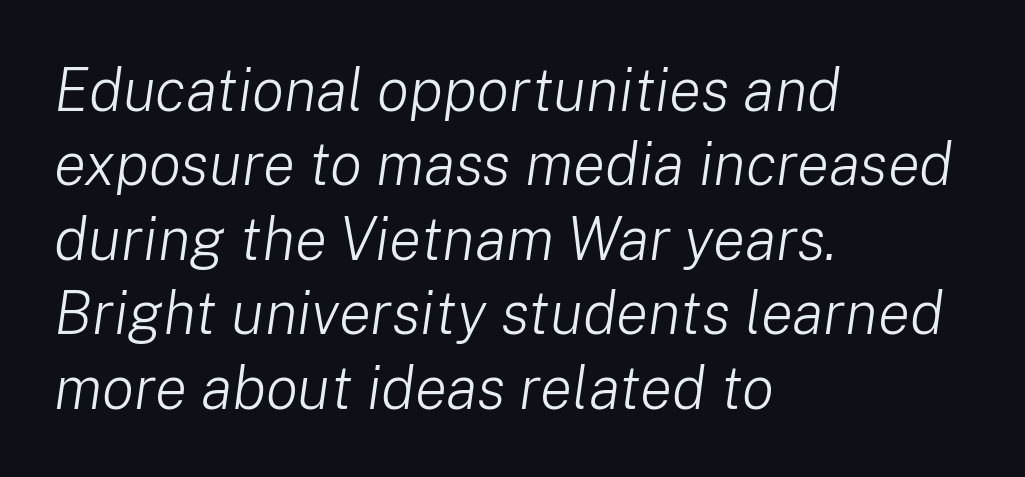
{"italic": "yes", "lean": "right", "slant_degrees": 8, "bold": "no", "weight": "light", "width": "normal", "stroke_contrast": "low", "x_height": "medium", "monospaced": "no", "underline": "no", "align": "left", "line_spacing_ratio": 1.24, "letter_spacing": "normal", "letter_spacing_em": 0.0, "glyph_px": 60}
